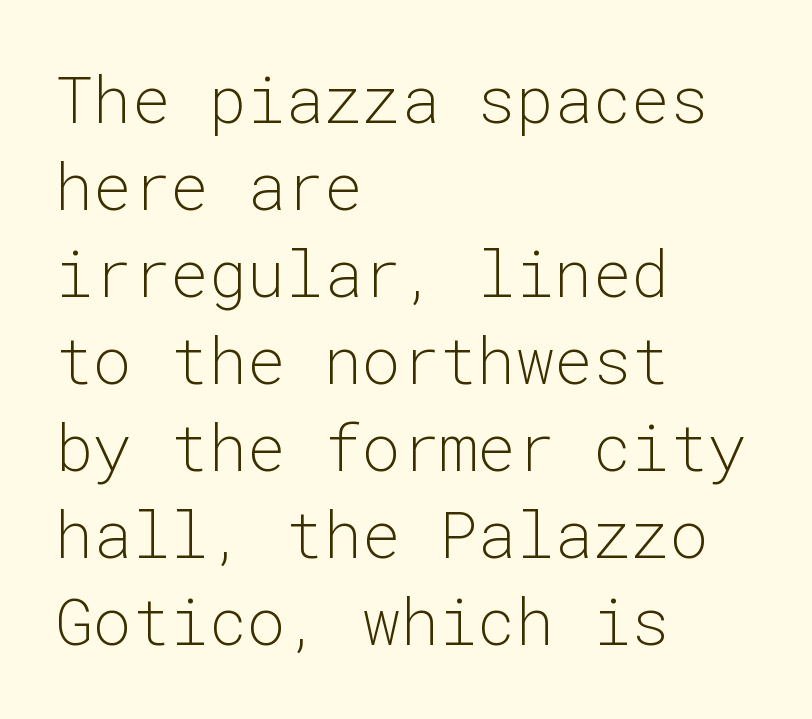
The image shows 64 px light sans-serif type, upright, monospaced; set left-aligned, normal line spacing (1.36x), normal letter spacing, not underlined; low stroke contrast and a medium x-height.
